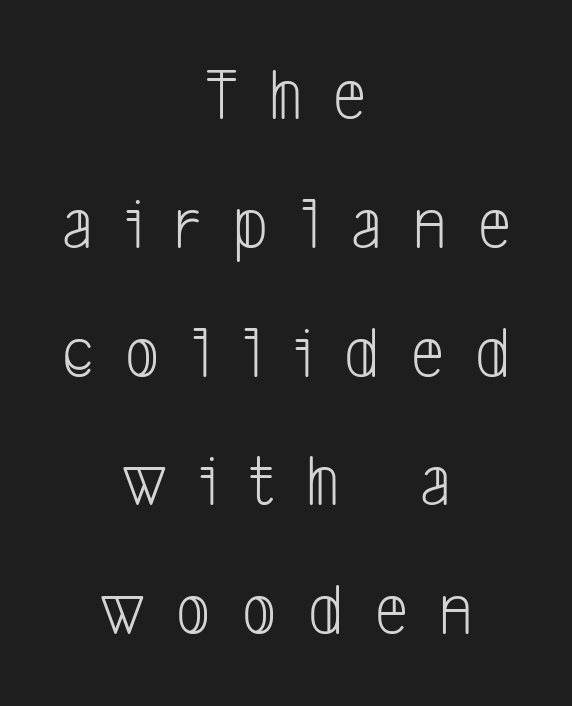
The image shows 74 px light, condensed sans-serif type; set centered, line spacing 1.74x, unusually wide letter spacing (+0.43 em), not underlined; low stroke contrast and a medium x-height.
